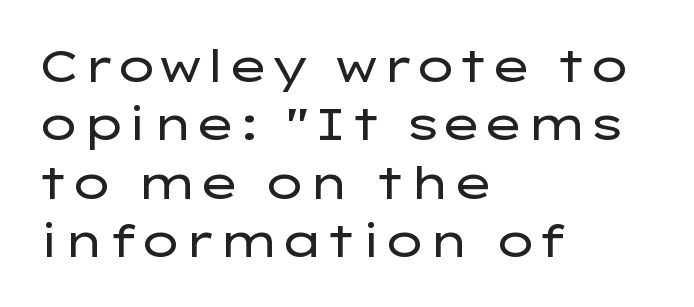
Q: Is the text bold? A: No.
Q: Is the text italic (slanted)? A: No, it is upright.
Q: Is the typeface a serif or a sans-serif typeface? A: Sans-serif.
Q: Is the text underlined? A: No.
Q: How is the paragraph aligned? A: Left-aligned.
Q: Is the spacing between letters normal or unusually wide? A: Normal.
Q: Is the spacing between lines tight, normal or loose? A: Normal.
Q: Width (condensed, normal, or wide)? A: Wide.
Q: Stroke contrast? A: Low.
Q: x-height? A: Medium.
Q: Monospaced? A: No.
